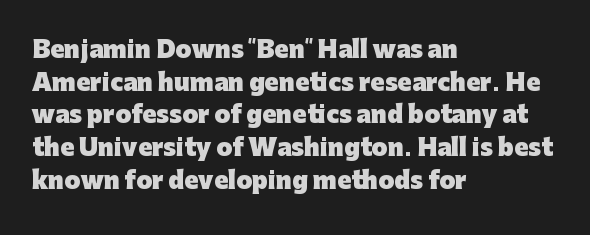
Q: Is the text bold? A: Yes.
Q: Is the text italic (slanted)? A: No, it is upright.
Q: Is the text underlined? A: No.
Q: How is the paragraph aligned? A: Left-aligned.
Q: Is the spacing between letters normal or unusually wide? A: Normal.
Q: Is the spacing between lines tight, normal or loose? A: Normal.
